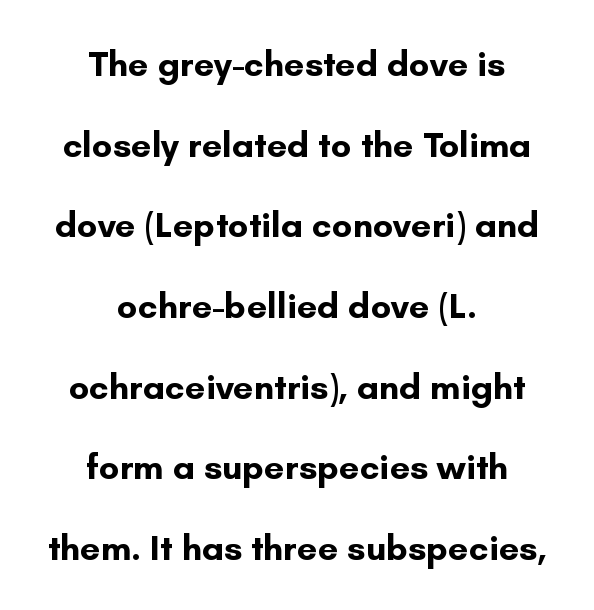
{"serif": "no", "italic": "no", "bold": "yes", "weight": "bold", "width": "normal", "stroke_contrast": "low", "x_height": "small", "monospaced": "no", "underline": "no", "align": "center", "line_spacing": "loose", "line_spacing_ratio": 2.24, "letter_spacing": "normal", "letter_spacing_em": 0.0, "glyph_px": 36}
